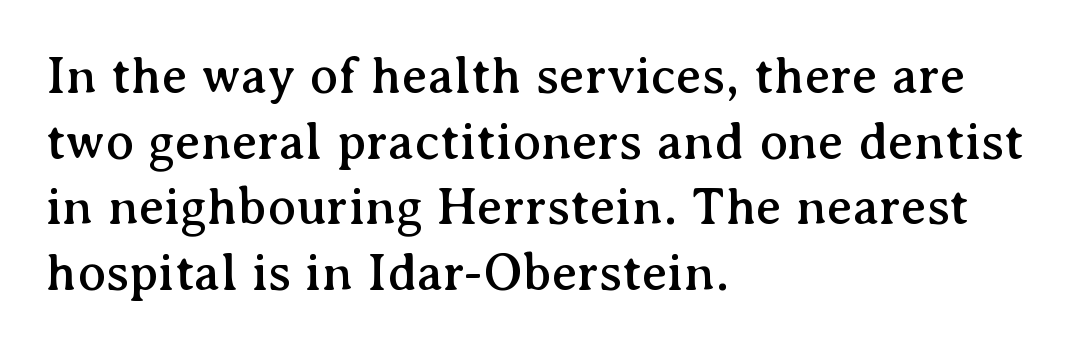
The image shows 53 px serif type, upright; set left-aligned, line spacing 1.24x, normal letter spacing, not underlined; medium stroke contrast and a medium x-height.
